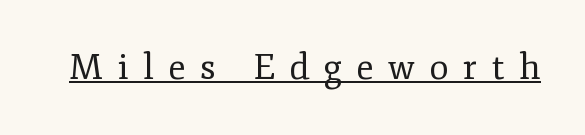
The image shows 35 px regular-weight serif type, upright; set unusually wide letter spacing (+0.42 em), underlined; low stroke contrast and a small x-height.
